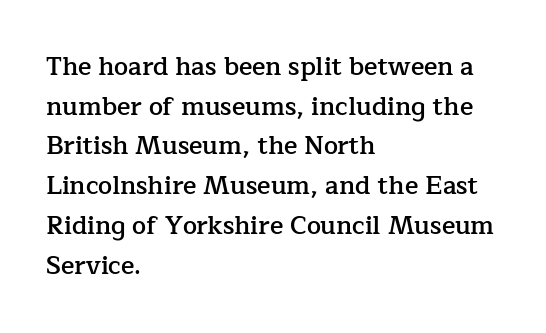
{"italic": "no", "bold": "semi", "underline": "no", "align": "left", "line_spacing": "normal", "line_spacing_ratio": 1.59, "letter_spacing": "normal", "letter_spacing_em": 0.0, "glyph_px": 25}
